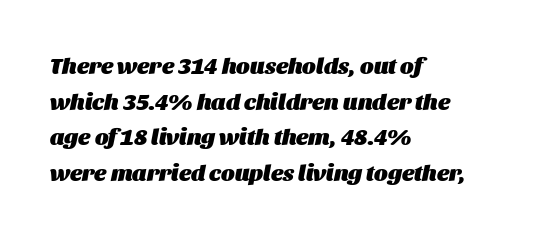
{"italic": "yes", "lean": "right", "slant_degrees": 11, "bold": "yes", "underline": "no", "align": "left", "line_spacing": "normal", "line_spacing_ratio": 1.55, "letter_spacing": "normal", "letter_spacing_em": 0.0, "glyph_px": 23}
